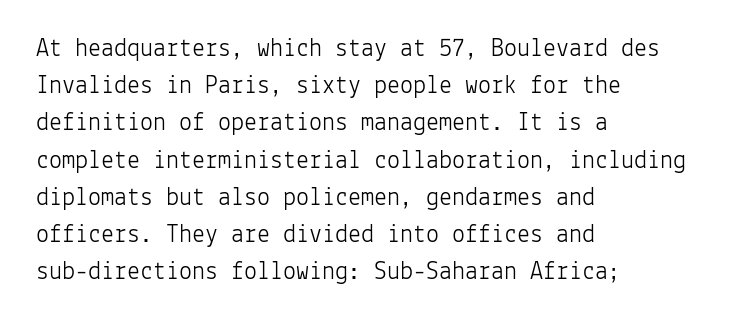
The rendering anchors every line to the left-hand side. A clean baseline with only descenders dipping below it. No chunkiness to these letters — they're not bold. Leading matches the norm, producing a regular column. Ascenders rise straight up at ninety degrees. Nobody touched the tracking dial on this one.
